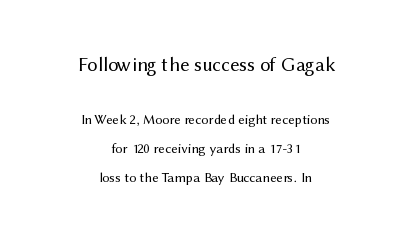
The image shows 20 px text type, upright; set centered, loose line spacing (2.09x), normal letter spacing, not underlined; the first (top) block is 1.43x larger.
